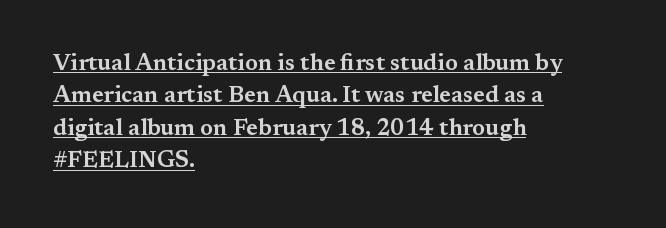
The image shows 23 px text type, upright; set left-aligned, normal line spacing (1.41x), normal letter spacing, underlined.
